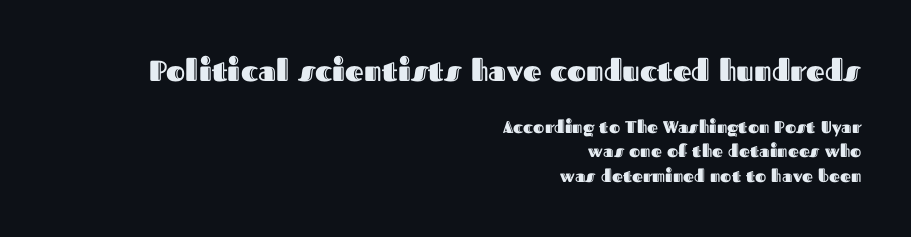
The image shows 29 px text type, upright; set right-aligned, normal line spacing (1.44x), normal letter spacing, not underlined; the first (top) block is 1.71x larger; a medium x-height.
